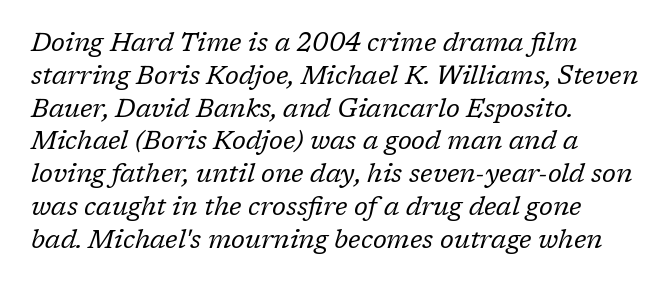
Q: Is the text bold? A: No.
Q: Is the text italic (slanted)? A: Yes, it leans right by about 17 degrees.
Q: Is the text underlined? A: No.
Q: How is the paragraph aligned? A: Left-aligned.
Q: Is the spacing between letters normal or unusually wide? A: Normal.
Q: Is the spacing between lines tight, normal or loose? A: Normal.
